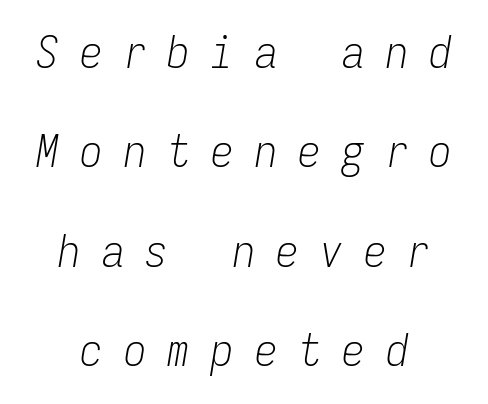
The image shows 45 px light, condensed type, italic (leaning right), monospaced; set centered, loose line spacing (2.21x), unusually wide letter spacing (+0.47 em), not underlined; low stroke contrast and a medium x-height.
